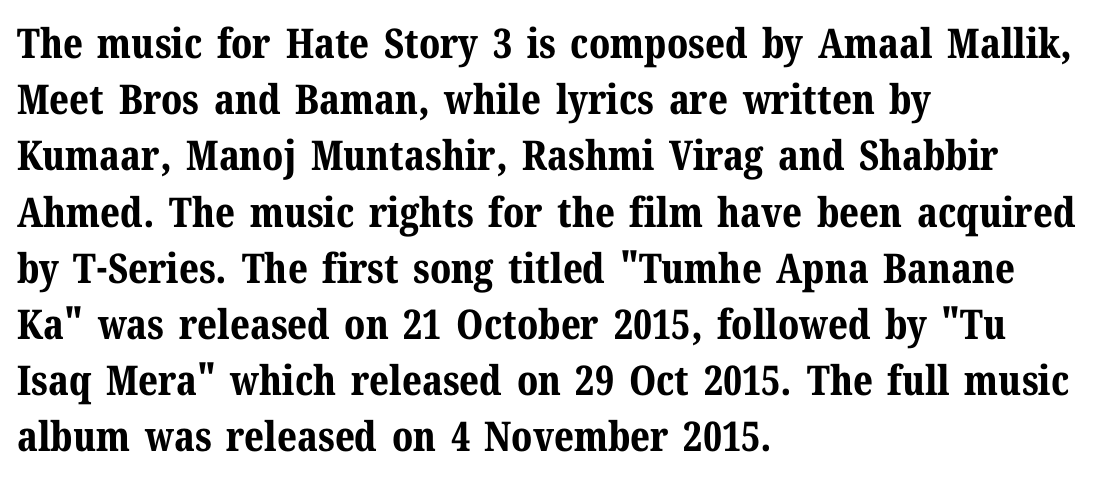
The image shows 41 px bold serif type, upright; set left-aligned, normal line spacing (1.37x), normal letter spacing, not underlined; medium stroke contrast and a medium x-height.
